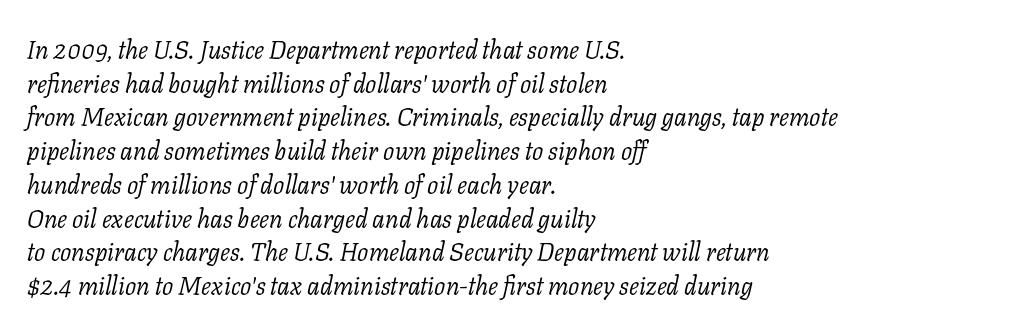
Q: Is the text bold? A: No.
Q: Is the text italic (slanted)? A: Yes, it leans right by about 11 degrees.
Q: Is the text underlined? A: No.
Q: How is the paragraph aligned? A: Left-aligned.
Q: Is the spacing between letters normal or unusually wide? A: Normal.
Q: Is the spacing between lines tight, normal or loose? A: Normal.
